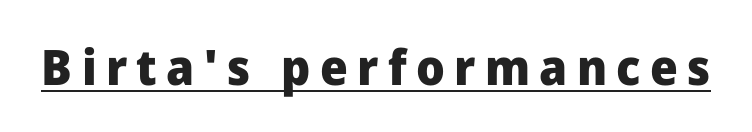
Q: Is the text bold? A: Yes.
Q: Is the text italic (slanted)? A: No, it is upright.
Q: Is the typeface a serif or a sans-serif typeface? A: Sans-serif.
Q: Is the text underlined? A: Yes.
Q: Width (condensed, normal, or wide)? A: Normal.
Q: Stroke contrast? A: Low.
Q: x-height? A: Medium.
Q: Monospaced? A: No.
